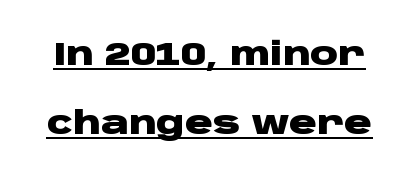
Q: Is the text bold? A: Yes.
Q: Is the text italic (slanted)? A: No, it is upright.
Q: Is the typeface a serif or a sans-serif typeface? A: Sans-serif.
Q: Is the text underlined? A: Yes.
Q: Is the spacing between letters normal or unusually wide? A: Normal.
Q: Is the spacing between lines tight, normal or loose? A: Loose.
Q: Width (condensed, normal, or wide)? A: Wide.
Q: Stroke contrast? A: Low.
Q: x-height? A: Large.
Q: Monospaced? A: No.
